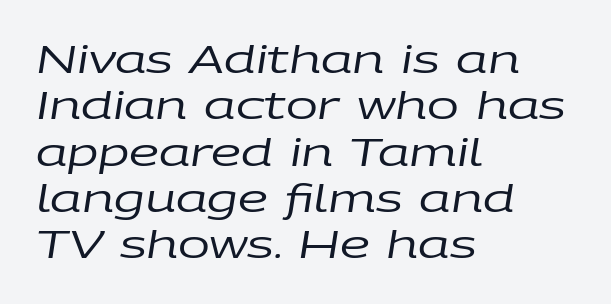
Q: Is the text bold? A: No.
Q: Is the text italic (slanted)? A: Yes, it leans right by about 9 degrees.
Q: Is the text underlined? A: No.
Q: How is the paragraph aligned? A: Left-aligned.
Q: Is the spacing between letters normal or unusually wide? A: Normal.
Q: Width (condensed, normal, or wide)? A: Wide.
Q: Stroke contrast? A: Low.
Q: x-height? A: Large.
Q: Monospaced? A: No.
